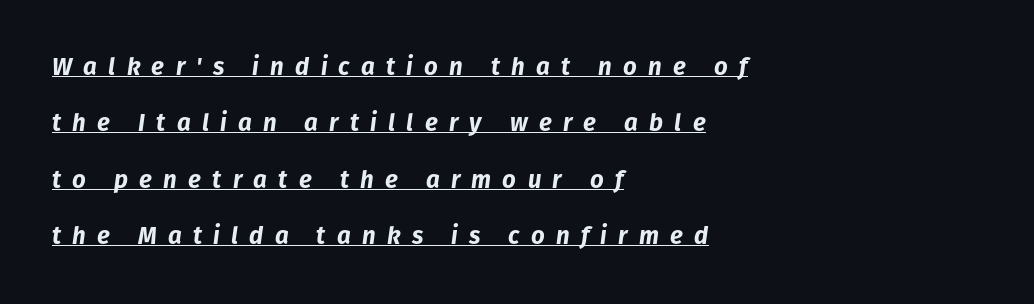
The letters are slanted; this is an italic face. Words appear elongated and porous because spacing is wide. The typesetter chose a ragged-right arrangement here. A continuous stroke trails under the words, as in a hyperlink. Loosely led — the rows are spread out.
